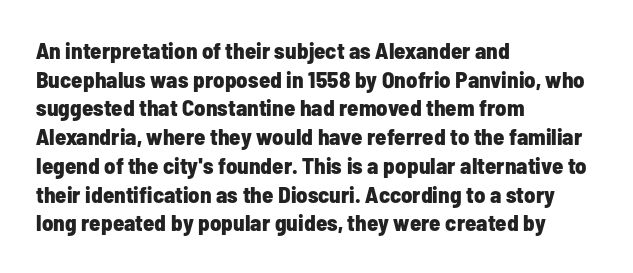
In CSS terms this would be text-align: left. On the weight axis this lands at bold, roughly 700. No word sits above an underline. Regarding leading, the lines here are spaced in the standard way. Quick note: not italic, upright. Glyph-to-glyph distance matches everyday printed text.
